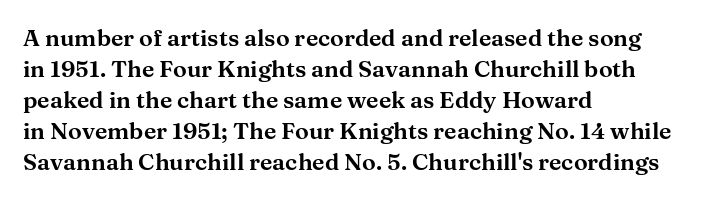
{"italic": "no", "underline": "no", "align": "left", "line_spacing": "normal", "line_spacing_ratio": 1.35, "letter_spacing": "normal", "letter_spacing_em": 0.0, "glyph_px": 23}
